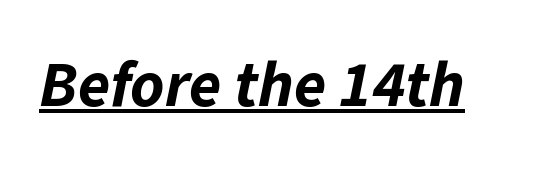
Short note: letters normally spaced. Every letter is thick-stroked: bold, no question. The face used here has a pronounced slope to its letters. The face used here is proportionally spaced, like ordinary book or web type.
